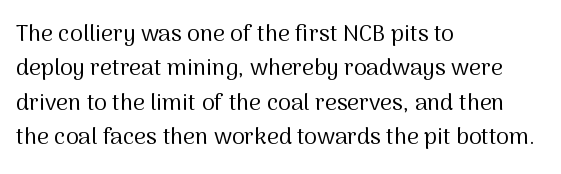
{"italic": "no", "bold": "no", "underline": "no", "align": "left", "line_spacing": "normal", "line_spacing_ratio": 1.5, "letter_spacing": "normal", "letter_spacing_em": 0.0, "glyph_px": 23}
